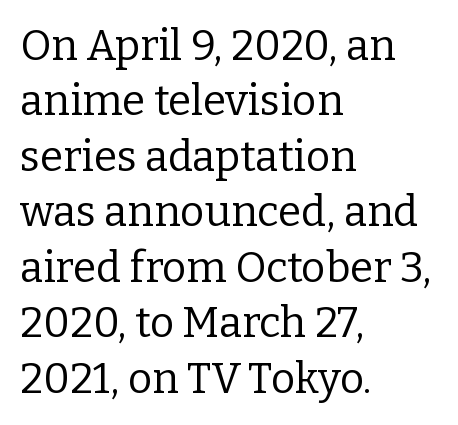
{"serif": "yes", "italic": "no", "bold": "no", "weight": "regular", "width": "normal", "stroke_contrast": "low", "x_height": "medium", "monospaced": "no", "underline": "no", "align": "left", "line_spacing": "normal", "line_spacing_ratio": 1.32, "letter_spacing": "normal", "letter_spacing_em": 0.0, "glyph_px": 42}
